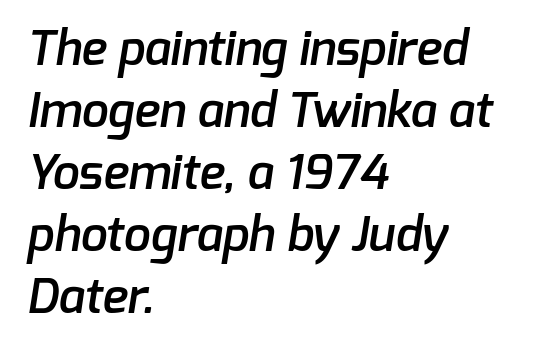
Q: Is the text bold? A: Semi-bold.
Q: Is the typeface a serif or a sans-serif typeface? A: Sans-serif.
Q: Is the text underlined? A: No.
Q: How is the paragraph aligned? A: Left-aligned.
Q: Is the spacing between letters normal or unusually wide? A: Normal.
Q: Is the spacing between lines tight, normal or loose? A: Normal.
Q: Width (condensed, normal, or wide)? A: Normal.
Q: Stroke contrast? A: Low.
Q: x-height? A: Medium.
Q: Monospaced? A: No.
